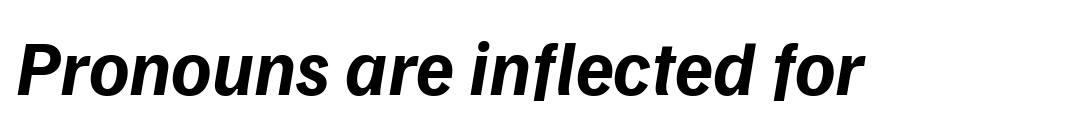
Weight: bold. Rendered with sloped, italic letterforms. Spacing between characters is what you'd get straight out of the box. A clean baseline with only descenders dipping below it. The face used here is proportionally spaced, like ordinary book or web type.
